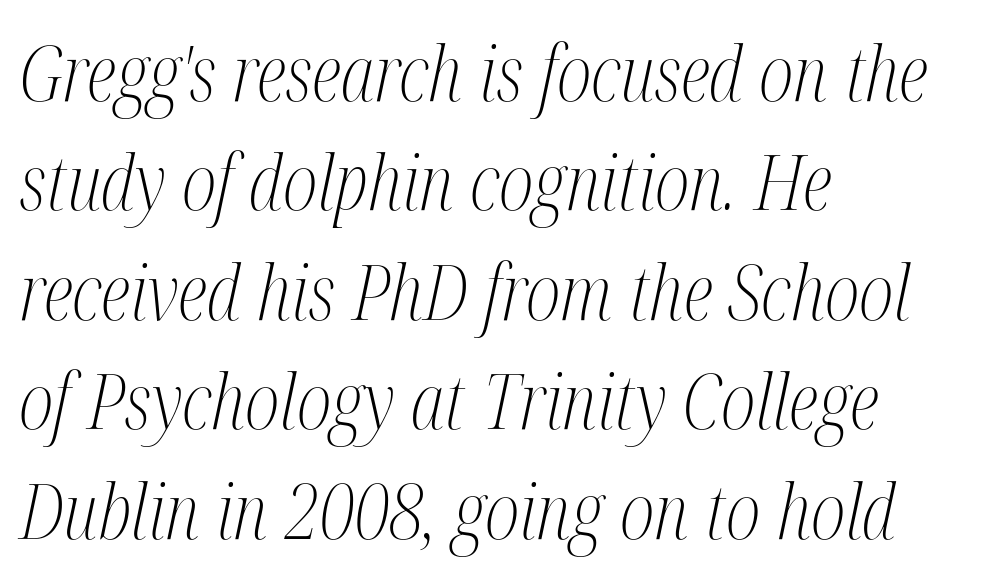
Q: Is the text bold? A: No.
Q: Is the text italic (slanted)? A: Yes, it leans right by about 12 degrees.
Q: Is the typeface a serif or a sans-serif typeface? A: Serif.
Q: Is the text underlined? A: No.
Q: How is the paragraph aligned? A: Left-aligned.
Q: Is the spacing between letters normal or unusually wide? A: Normal.
Q: Is the spacing between lines tight, normal or loose? A: Normal.
Q: Width (condensed, normal, or wide)? A: Condensed.
Q: Stroke contrast? A: Medium.
Q: x-height? A: Medium.
Q: Monospaced? A: No.
